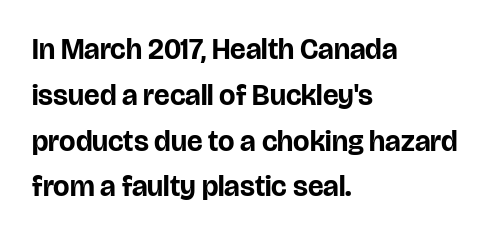
{"serif": "no", "italic": "no", "bold": "yes", "weight": "bold", "width": "normal", "stroke_contrast": "low", "x_height": "large", "monospaced": "no", "underline": "no", "align": "left", "line_spacing": "normal", "line_spacing_ratio": 1.58, "letter_spacing": "normal", "letter_spacing_em": 0.0, "glyph_px": 29}
